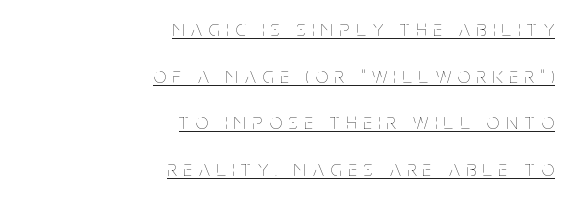
Q: Is the text bold? A: No.
Q: Is the text italic (slanted)? A: No, it is upright.
Q: Is the text underlined? A: Yes.
Q: How is the paragraph aligned? A: Right-aligned.
Q: Is the spacing between letters normal or unusually wide? A: Unusually wide.
Q: Is the spacing between lines tight, normal or loose? A: Loose.
